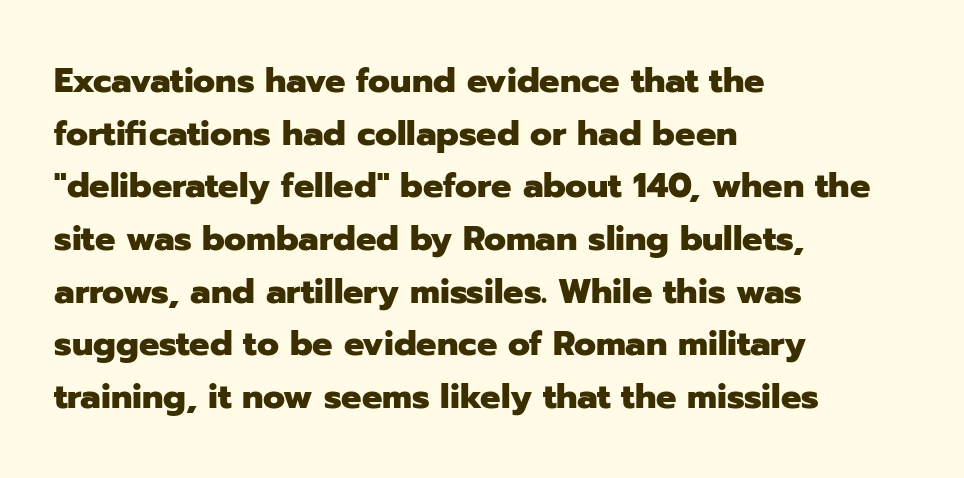
{"serif": "no", "italic": "no", "bold": "yes", "weight": "heavy", "width": "normal", "stroke_contrast": "low", "x_height": "medium", "monospaced": "no", "underline": "no", "align": "left", "line_spacing": "normal", "line_spacing_ratio": 1.55, "letter_spacing": "normal", "letter_spacing_em": 0.0, "glyph_px": 34}
